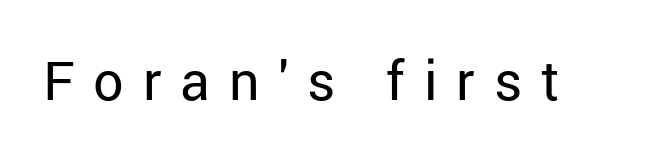
{"serif": "no", "italic": "no", "bold": "no", "weight": "regular", "width": "normal", "stroke_contrast": "low", "x_height": "medium", "monospaced": "no", "underline": "no", "letter_spacing": "wide", "letter_spacing_em": 0.35, "glyph_px": 54}
